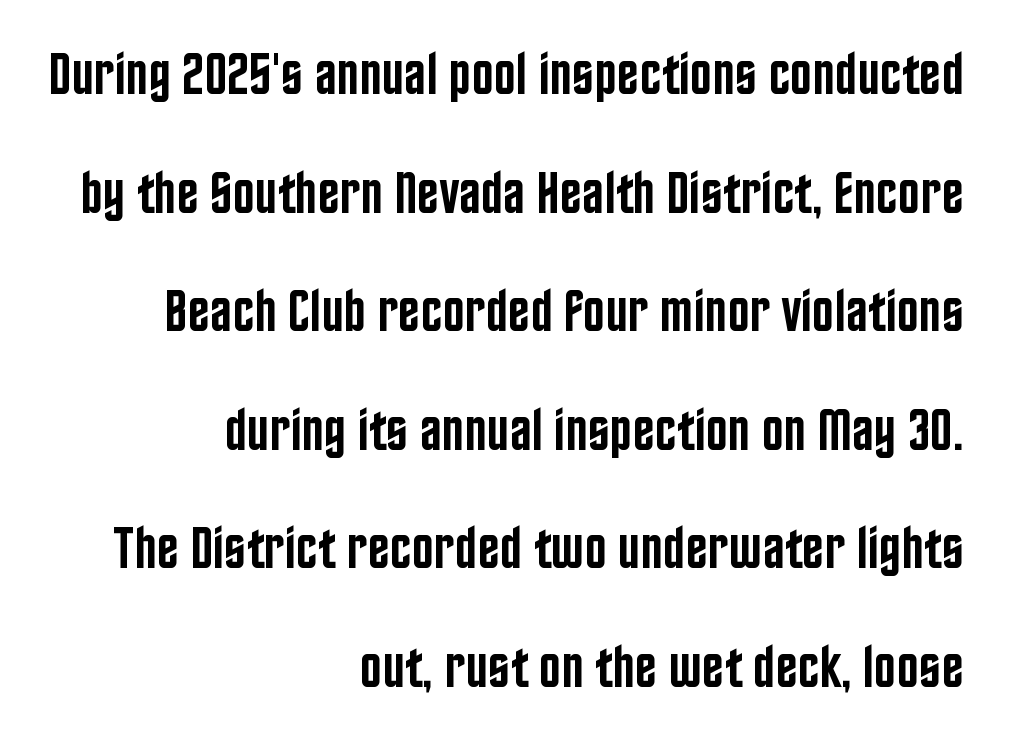
The image shows 59 px semibold, condensed sans-serif type, upright; set right-aligned, loose line spacing (2.01x), normal letter spacing, not underlined; low stroke contrast and a large x-height.
